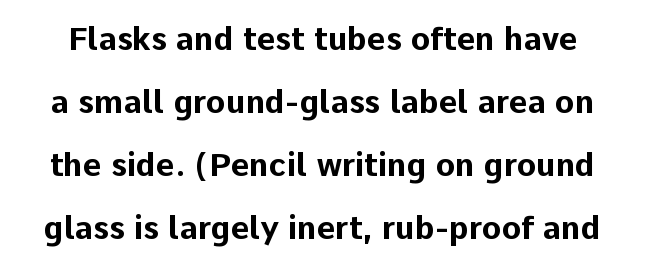
Has an underline been added? It has not. The passage shown is emphatically bold. Varying glyph widths throughout — classic text-font behaviour. Letter spacing: default. Rendered with straight, roman letterforms.
